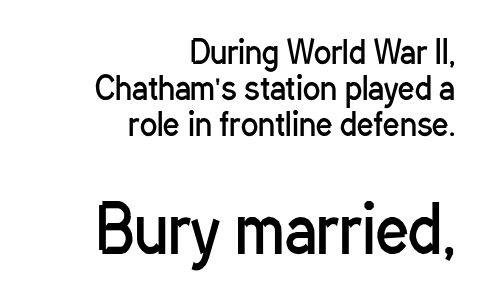
Q: Is the text bold? A: No.
Q: Is the text italic (slanted)? A: No, it is upright.
Q: Is the typeface a serif or a sans-serif typeface? A: Sans-serif.
Q: Is the text underlined? A: No.
Q: How is the paragraph aligned? A: Right-aligned.
Q: Is the spacing between letters normal or unusually wide? A: Normal.
Q: Is the spacing between lines tight, normal or loose? A: Tight.
Q: Which block of text is set in a larger size, the first (top) or the second (bottom)? A: The second (bottom) one.
Q: Width (condensed, normal, or wide)? A: Condensed.
Q: Stroke contrast? A: Low.
Q: x-height? A: Medium.
Q: Monospaced? A: No.
